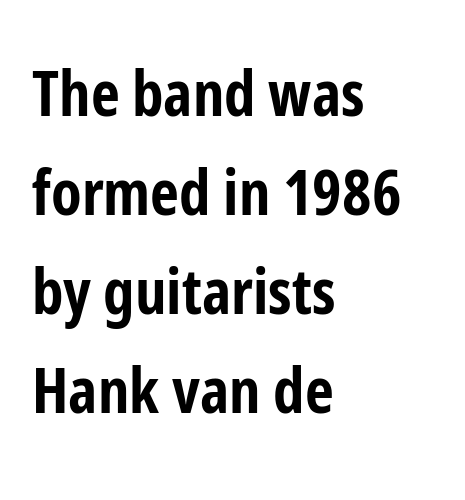
Q: Is the text bold? A: Yes.
Q: Is the text italic (slanted)? A: No, it is upright.
Q: Is the typeface a serif or a sans-serif typeface? A: Sans-serif.
Q: Is the text underlined? A: No.
Q: How is the paragraph aligned? A: Left-aligned.
Q: Is the spacing between letters normal or unusually wide? A: Normal.
Q: Is the spacing between lines tight, normal or loose? A: Normal.
Q: Width (condensed, normal, or wide)? A: Condensed.
Q: Stroke contrast? A: Low.
Q: x-height? A: Medium.
Q: Monospaced? A: No.
